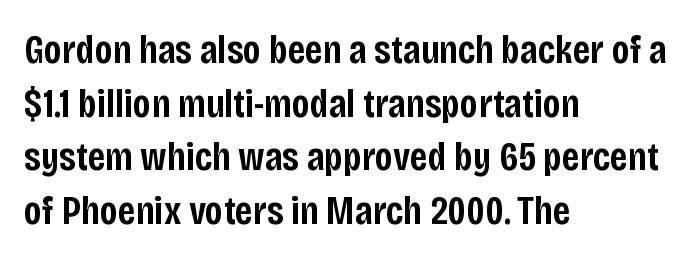
{"serif": "no", "italic": "no", "bold": "semi", "weight": "semibold", "width": "condensed", "stroke_contrast": "low", "x_height": "large", "monospaced": "no", "underline": "no", "align": "left", "line_spacing": "normal", "line_spacing_ratio": 1.31, "letter_spacing": "normal", "letter_spacing_em": 0.0, "glyph_px": 41}
